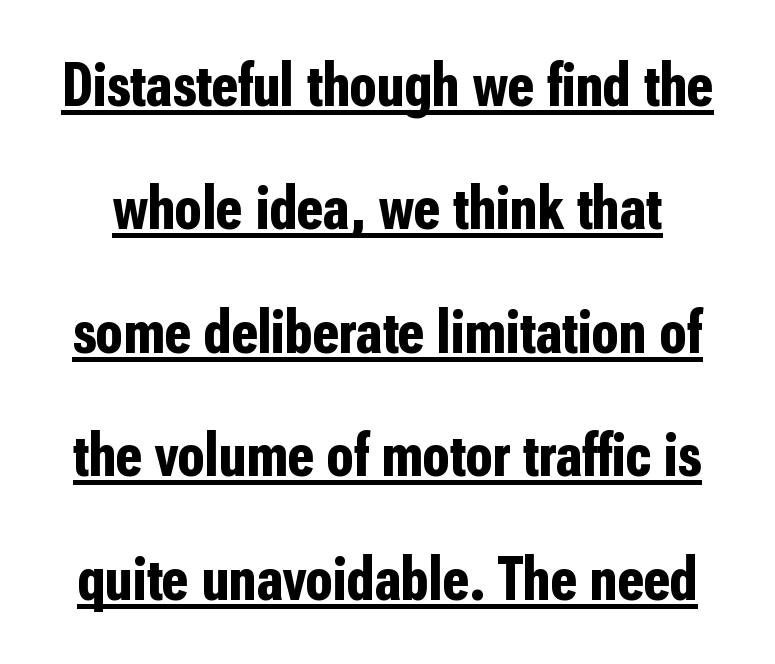
The typeface chosen for these lines omits serifs. The words here are underlined. Notice how the stems are strictly vertical — no italics here. The line texture is even and compact thanks to regular tracking. Each letter keeps its own natural width here, so spacing adapts to shape. Leading: increased.
